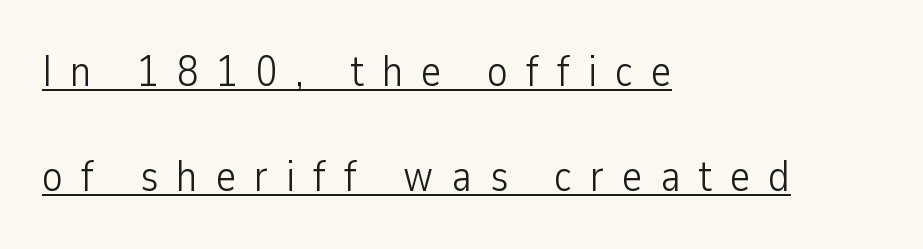
The image shows 43 px light, condensed sans-serif type, upright; set left-aligned, loose line spacing (2.44x), unusually wide letter spacing (+0.42 em), underlined; low stroke contrast and a medium x-height.
